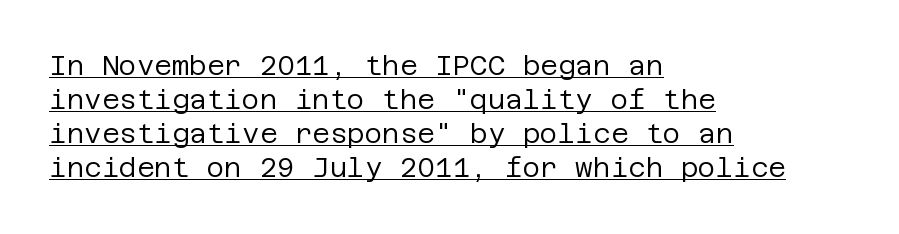
Q: Is the text bold? A: No.
Q: Is the text italic (slanted)? A: No, it is upright.
Q: Is the text underlined? A: Yes.
Q: How is the paragraph aligned? A: Left-aligned.
Q: Is the spacing between letters normal or unusually wide? A: Normal.
Q: Is the spacing between lines tight, normal or loose? A: Normal.
